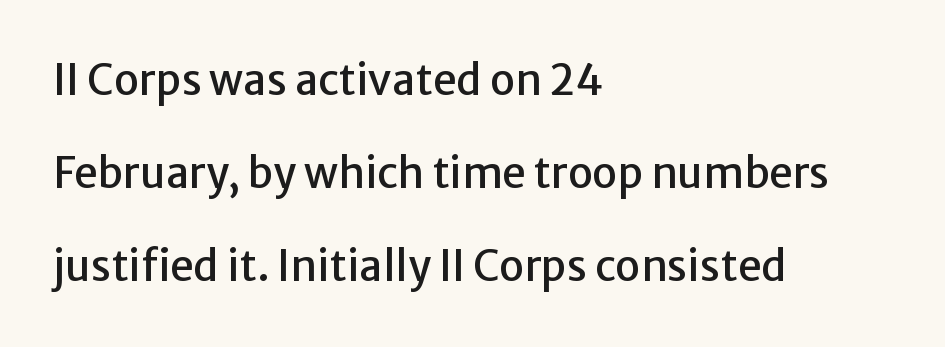
The image shows 42 px sans-serif type, upright; set left-aligned, loose line spacing (2.22x), normal letter spacing, not underlined; low stroke contrast and a medium x-height.
